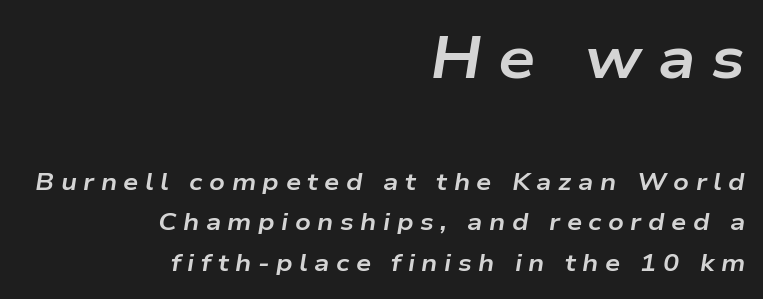
{"italic": "yes", "lean": "right", "slant_degrees": 9, "bold": "yes", "weight": "bold", "width": "wide", "stroke_contrast": "low", "x_height": "medium", "monospaced": "no", "underline": "no", "align": "right", "line_spacing": "normal", "line_spacing_ratio": 1.69, "letter_spacing": "wide", "letter_spacing_em": 0.27, "larger_block": "first", "size_ratio": 2.46, "glyph_px": 59}
